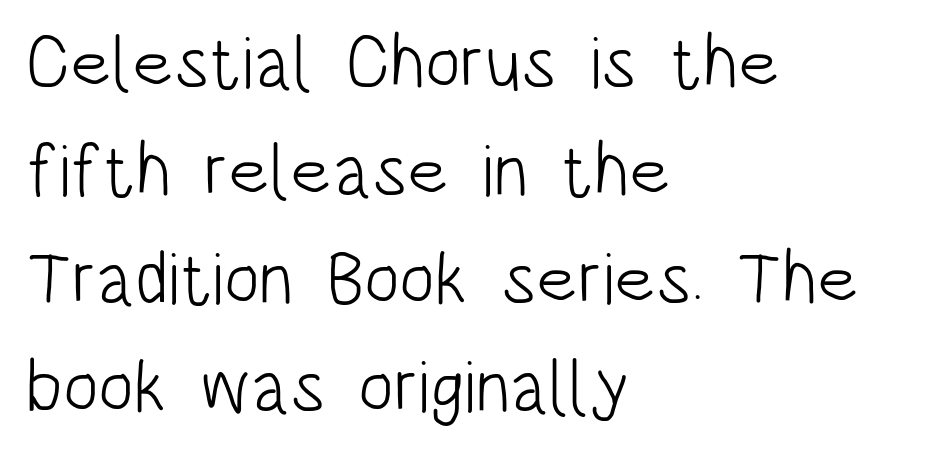
Looks like regular typesetting: each glyph gets only the width it needs. Reading down the column, the eye jumps a familiar distance to each next line. Ordinary non-slanted type is in use. Casual observation: everything's shoved over to the left. Examine the stroke ends and you'll find no serifs.
